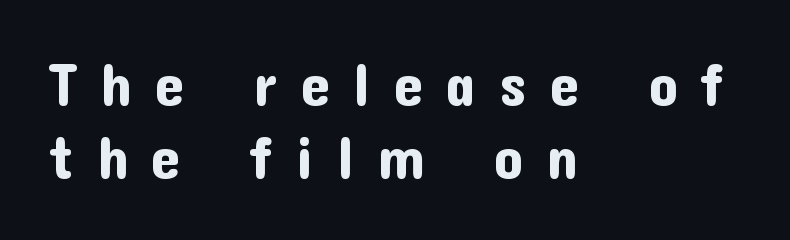
{"serif": "no", "italic": "no", "width": "normal", "stroke_contrast": "low", "x_height": "medium", "monospaced": "no", "underline": "no", "align": "left", "line_spacing_ratio": 1.24, "letter_spacing": "wide", "letter_spacing_em": 0.39, "glyph_px": 59}
